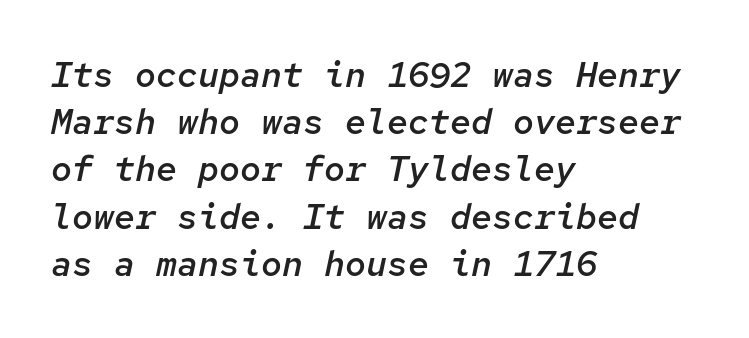
Q: Is the text bold? A: Semi-bold.
Q: Is the text italic (slanted)? A: Yes, it leans right by about 12 degrees.
Q: Is the text underlined? A: No.
Q: How is the paragraph aligned? A: Left-aligned.
Q: Is the spacing between letters normal or unusually wide? A: Normal.
Q: Is the spacing between lines tight, normal or loose? A: Normal.
Q: Width (condensed, normal, or wide)? A: Normal.
Q: Stroke contrast? A: Low.
Q: x-height? A: Medium.
Q: Monospaced? A: Yes.
